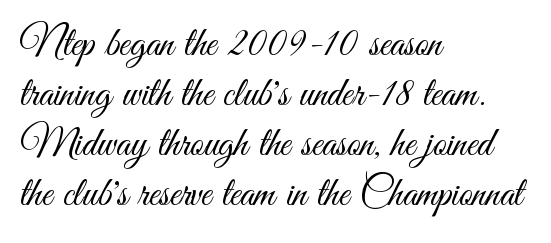
Q: Is the text bold? A: No.
Q: Is the text italic (slanted)? A: Yes.
Q: Is the typeface a serif or a sans-serif typeface? A: Sans-serif.
Q: Is the text underlined? A: No.
Q: How is the paragraph aligned? A: Left-aligned.
Q: Is the spacing between letters normal or unusually wide? A: Normal.
Q: Width (condensed, normal, or wide)? A: Condensed.
Q: Stroke contrast? A: Medium.
Q: x-height? A: Small.
Q: Monospaced? A: No.
